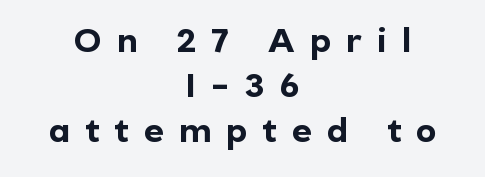
{"serif": "no", "italic": "no", "bold": "yes", "weight": "bold", "width": "normal", "x_height": "medium", "monospaced": "no", "underline": "no", "align": "center", "line_spacing": "normal", "line_spacing_ratio": 1.32, "letter_spacing": "wide", "letter_spacing_em": 0.45, "glyph_px": 34}
